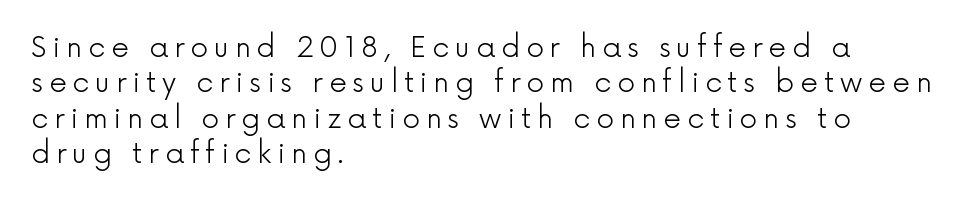
Q: Is the text bold? A: No.
Q: Is the text italic (slanted)? A: No, it is upright.
Q: Is the typeface a serif or a sans-serif typeface? A: Sans-serif.
Q: Is the text underlined? A: No.
Q: How is the paragraph aligned? A: Left-aligned.
Q: Is the spacing between letters normal or unusually wide? A: Unusually wide.
Q: Is the spacing between lines tight, normal or loose? A: Normal.
Q: Width (condensed, normal, or wide)? A: Normal.
Q: x-height? A: Medium.
Q: Monospaced? A: No.
